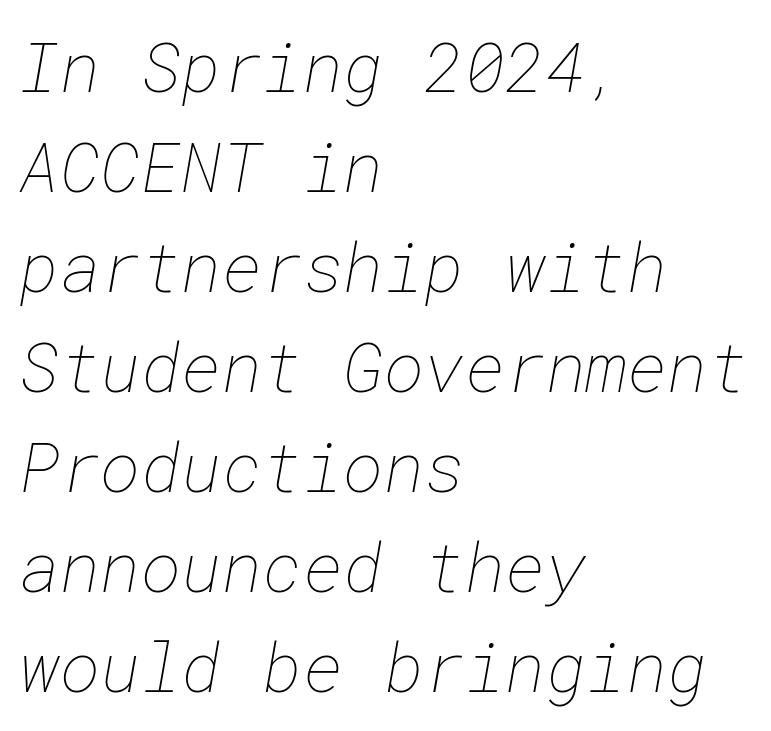
Q: Is the text bold? A: No.
Q: Is the text underlined? A: No.
Q: How is the paragraph aligned? A: Left-aligned.
Q: Is the spacing between letters normal or unusually wide? A: Normal.
Q: Is the spacing between lines tight, normal or loose? A: Normal.
Q: Width (condensed, normal, or wide)? A: Normal.
Q: Stroke contrast? A: Low.
Q: x-height? A: Medium.
